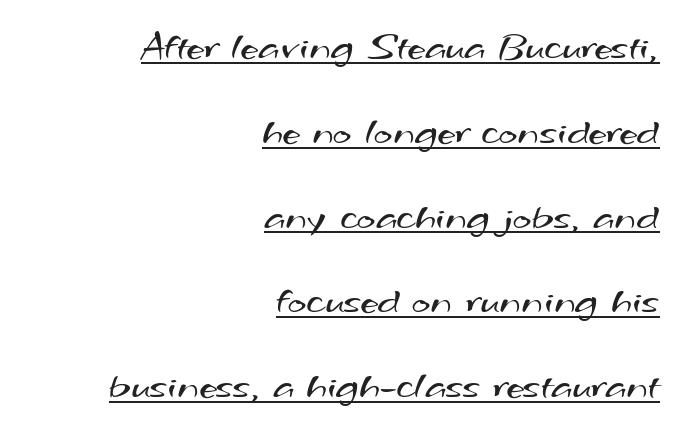
{"serif": "no", "bold": "no", "weight": "regular", "width": "wide", "stroke_contrast": "medium", "x_height": "small", "monospaced": "no", "underline": "yes", "align": "right", "line_spacing": "loose", "line_spacing_ratio": 2.12, "letter_spacing": "normal", "letter_spacing_em": 0.0, "glyph_px": 40}
